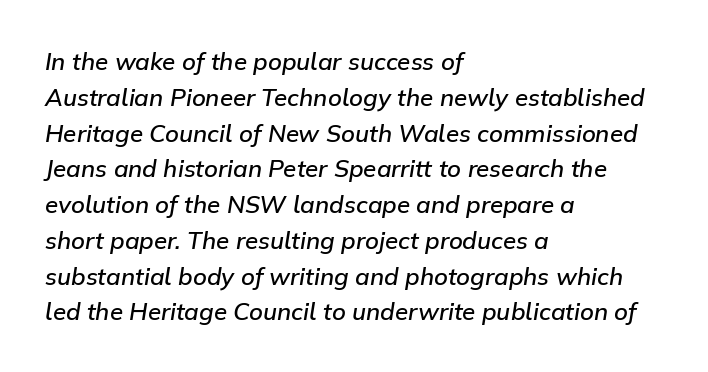
The image shows 24 px text type, italic (leaning right); set left-aligned, normal line spacing (1.49x), normal letter spacing, not underlined.
